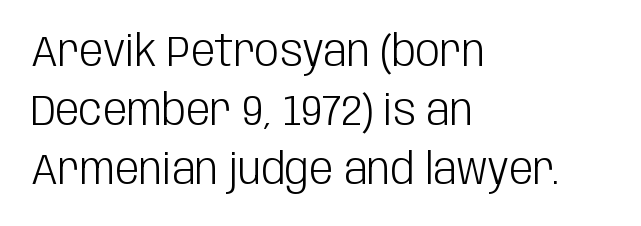
{"serif": "no", "italic": "no", "bold": "no", "weight": "light", "width": "condensed", "stroke_contrast": "low", "x_height": "large", "monospaced": "no", "underline": "no", "align": "left", "line_spacing": "normal", "line_spacing_ratio": 1.37, "letter_spacing": "normal", "letter_spacing_em": 0.0, "glyph_px": 43}
